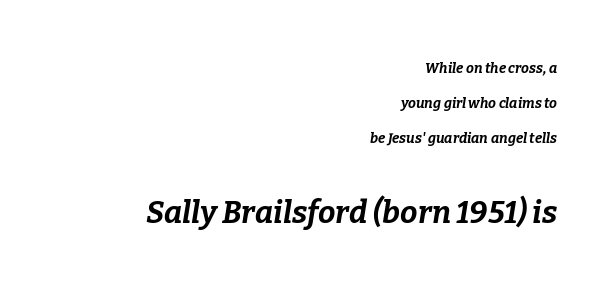
Q: Is the text bold? A: Yes.
Q: Is the text italic (slanted)? A: Yes, it leans right by about 9 degrees.
Q: Is the text underlined? A: No.
Q: How is the paragraph aligned? A: Right-aligned.
Q: Is the spacing between letters normal or unusually wide? A: Normal.
Q: Is the spacing between lines tight, normal or loose? A: Loose.
Q: Which block of text is set in a larger size, the first (top) or the second (bottom)? A: The second (bottom) one.
Q: Width (condensed, normal, or wide)? A: Normal.
Q: Stroke contrast? A: Low.
Q: x-height? A: Medium.
Q: Monospaced? A: No.
